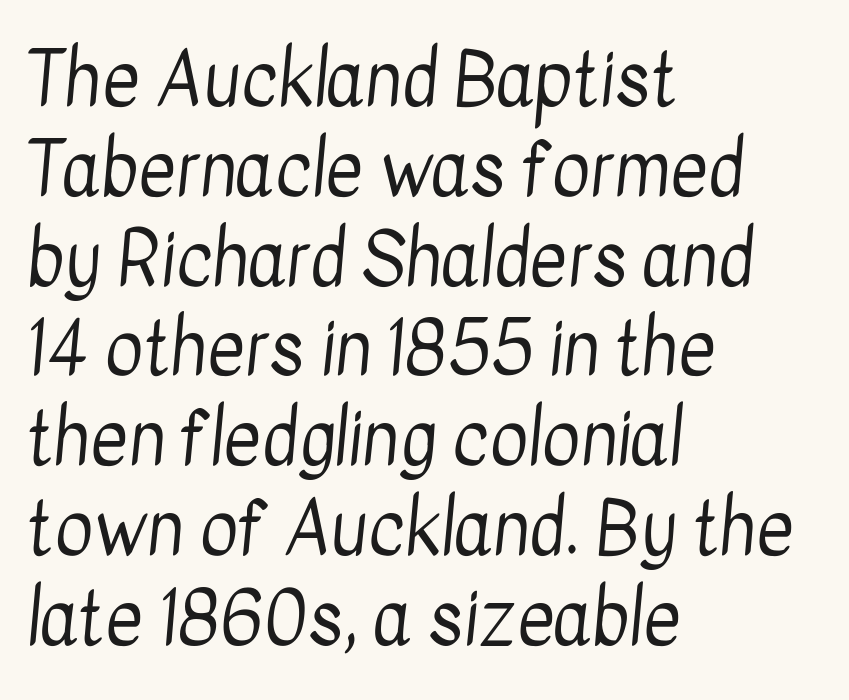
Q: Is the text bold? A: No.
Q: Is the typeface a serif or a sans-serif typeface? A: Sans-serif.
Q: Is the text underlined? A: No.
Q: How is the paragraph aligned? A: Left-aligned.
Q: Is the spacing between letters normal or unusually wide? A: Normal.
Q: Width (condensed, normal, or wide)? A: Condensed.
Q: Stroke contrast? A: Low.
Q: x-height? A: Medium.
Q: Monospaced? A: No.
